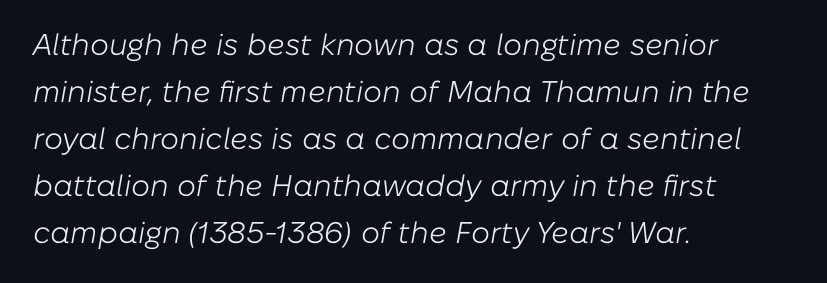
{"italic": "yes", "lean": "right", "slant_degrees": 10, "bold": "no", "weight": "light", "width": "normal", "stroke_contrast": "low", "x_height": "medium", "monospaced": "no", "underline": "no", "align": "left", "line_spacing": "normal", "line_spacing_ratio": 1.57, "letter_spacing": "normal", "letter_spacing_em": 0.0, "glyph_px": 30}
